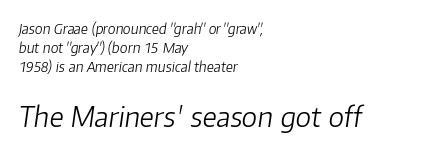
Q: Is the text bold? A: No.
Q: Is the text italic (slanted)? A: Yes, it leans right by about 8 degrees.
Q: Is the text underlined? A: No.
Q: How is the paragraph aligned? A: Left-aligned.
Q: Is the spacing between letters normal or unusually wide? A: Normal.
Q: Is the spacing between lines tight, normal or loose? A: Normal.
Q: Which block of text is set in a larger size, the first (top) or the second (bottom)? A: The second (bottom) one.
Q: Width (condensed, normal, or wide)? A: Normal.
Q: Stroke contrast? A: Low.
Q: x-height? A: Medium.
Q: Monospaced? A: No.
